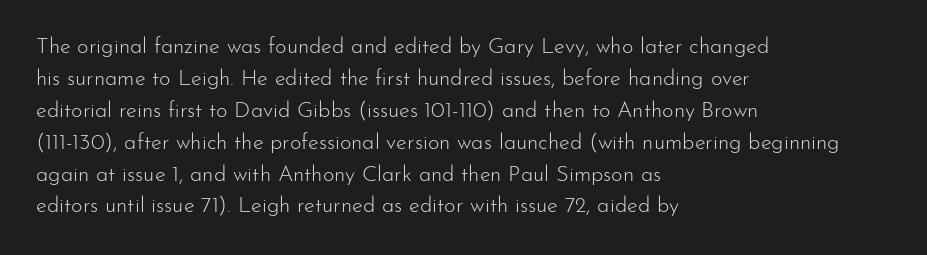
This sample uses an upright cut, with every glyph sitting square on the baseline. Check the space under the baseline: it is left empty. These lines are set flush left with a ragged right edge. Weight: not bold — regular or lighter.
